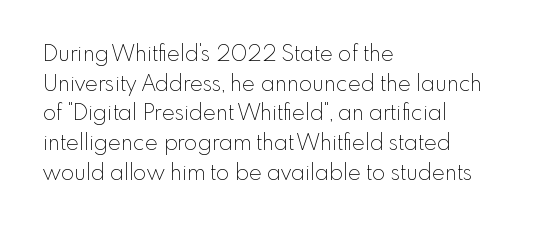
The image shows 22 px text type, upright; set left-aligned, normal line spacing (1.35x), normal letter spacing, not underlined.
